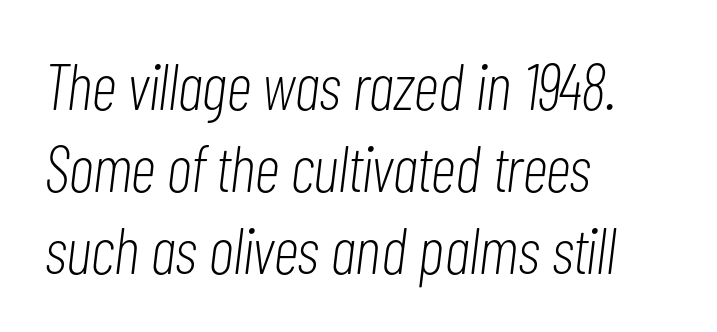
The image shows 65 px light, condensed type, italic (leaning right); set left-aligned, normal line spacing (1.26x), normal letter spacing, not underlined; low stroke contrast and a medium x-height.
